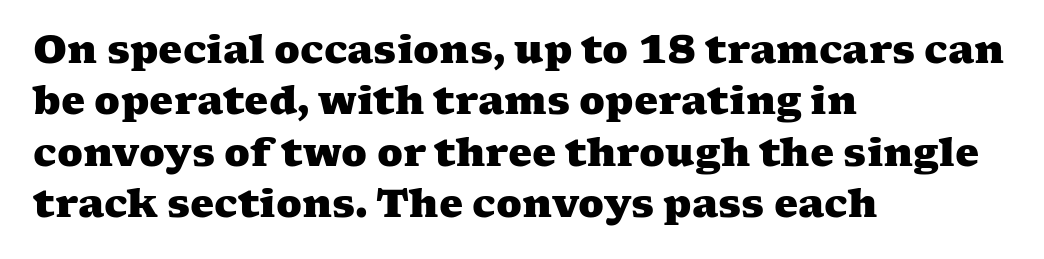
Q: Is the text bold? A: Yes.
Q: Is the typeface a serif or a sans-serif typeface? A: Serif.
Q: Is the text underlined? A: No.
Q: How is the paragraph aligned? A: Left-aligned.
Q: Is the spacing between letters normal or unusually wide? A: Normal.
Q: Is the spacing between lines tight, normal or loose? A: Normal.
Q: Width (condensed, normal, or wide)? A: Wide.
Q: Stroke contrast? A: Medium.
Q: x-height? A: Medium.
Q: Monospaced? A: No.
